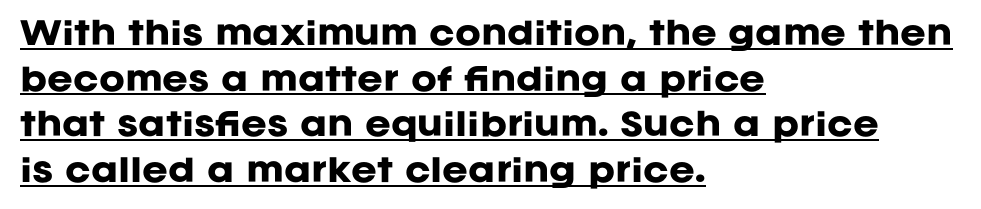
The image shows 31 px heavy sans-serif type, upright; set left-aligned, normal line spacing (1.47x), normal letter spacing, underlined; low stroke contrast and a large x-height.
